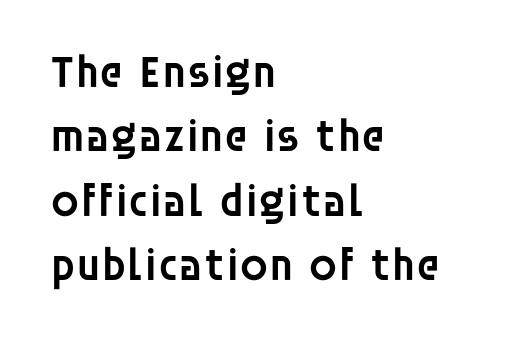
No extra tracking has been applied to these lines. Upright lettering throughout. Anything drawn beneath the words? Only blank space. Note the varied advance widths — an 'i' is clearly narrower than an 'm'.
